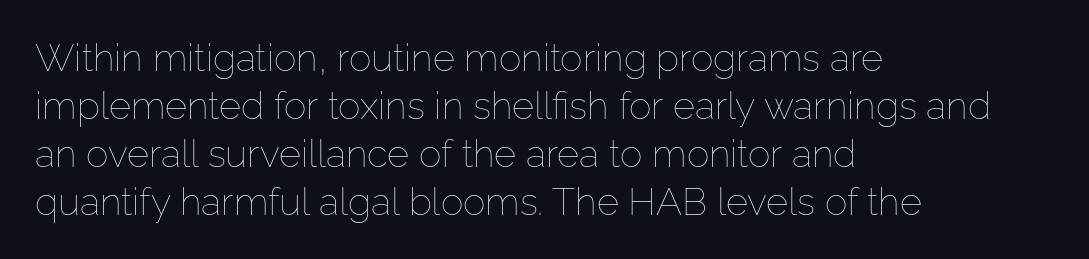
{"italic": "no", "bold": "no", "weight": "thin", "width": "normal", "stroke_contrast": "low", "x_height": "medium", "monospaced": "no", "underline": "no", "align": "left", "line_spacing": "normal", "line_spacing_ratio": 1.26, "letter_spacing": "normal", "letter_spacing_em": 0.0, "glyph_px": 38}
